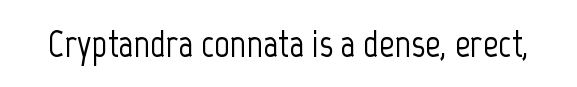
Font category for this specimen: sans-serif. These lines keep a tight, regular rhythm from letter to letter. Ascenders rise straight up at ninety degrees. The specimen omits any rule beneath the text block's lines. The letters advance in unequal steps, a hallmark of proportional type.
